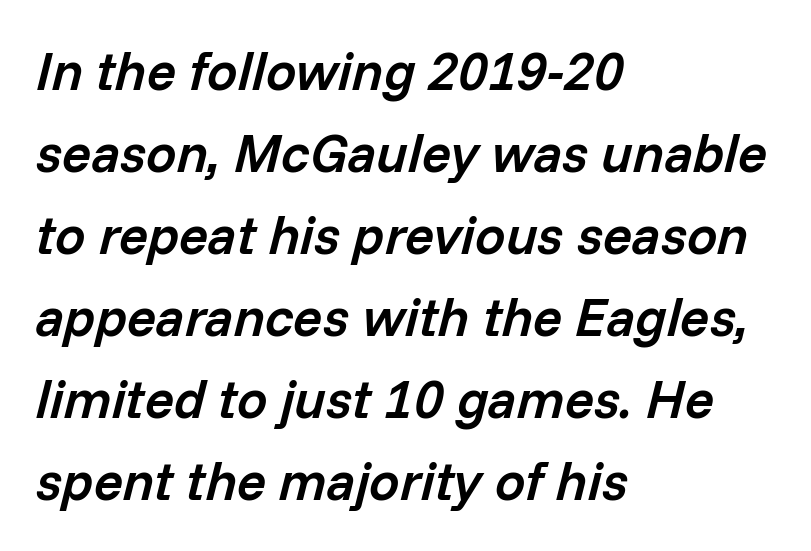
Q: Is the text bold? A: Semi-bold.
Q: Is the text italic (slanted)? A: Yes, it leans right by about 14 degrees.
Q: Is the text underlined? A: No.
Q: How is the paragraph aligned? A: Left-aligned.
Q: Is the spacing between letters normal or unusually wide? A: Normal.
Q: Is the spacing between lines tight, normal or loose? A: Normal.
Q: Width (condensed, normal, or wide)? A: Normal.
Q: Stroke contrast? A: Low.
Q: x-height? A: Medium.
Q: Monospaced? A: No.
